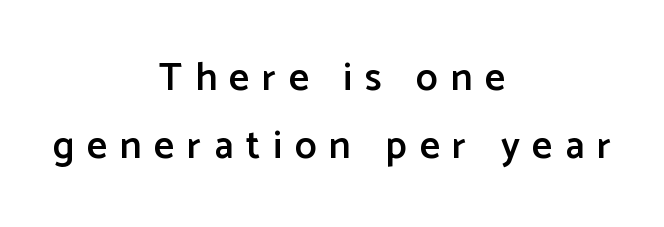
Descenders are the only things crossing below the line. Is this a fixed-width face? No — the glyphs have proportional, varying widths. Observe the wide spacing: letters keep a clear distance from each other. A semibold gives these letters moderate extra thickness, short of bold. This sample uses an upright cut, with every glyph sitting square on the baseline. Line starts and ends both wander, symmetrically.
